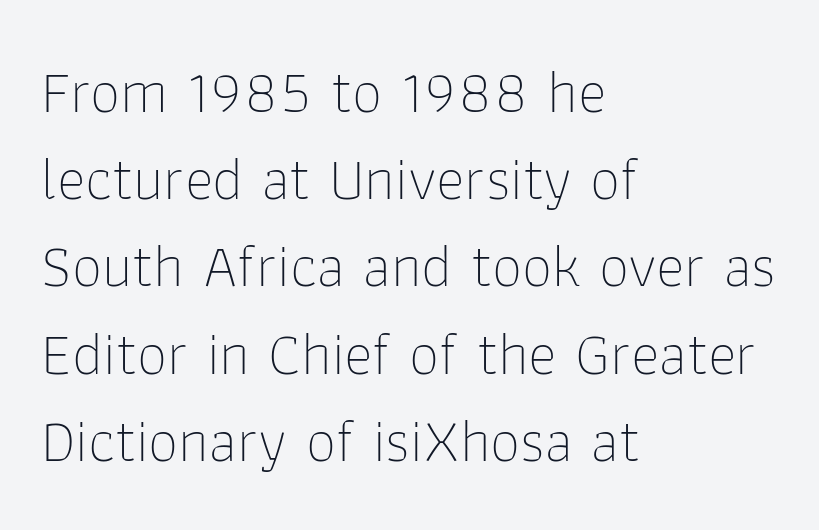
Q: Is the text bold? A: No.
Q: Is the text italic (slanted)? A: No, it is upright.
Q: Is the typeface a serif or a sans-serif typeface? A: Sans-serif.
Q: Is the text underlined? A: No.
Q: How is the paragraph aligned? A: Left-aligned.
Q: Is the spacing between letters normal or unusually wide? A: Normal.
Q: Is the spacing between lines tight, normal or loose? A: Normal.
Q: Width (condensed, normal, or wide)? A: Normal.
Q: Stroke contrast? A: Low.
Q: x-height? A: Medium.
Q: Monospaced? A: No.
